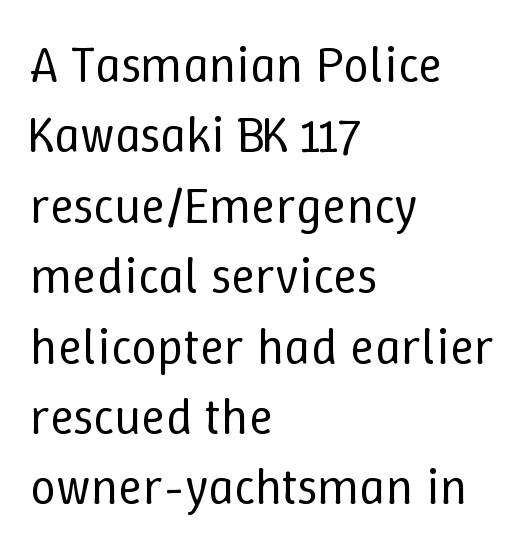
This sample uses an upright cut, with every glyph sitting square on the baseline. Note the varied advance widths — an 'i' is clearly narrower than an 'm'. No extra ink here — the face is not bold. Compared with a centered layout, this one pins lines to the left instead. Descenders hang freely into open space. Spacing between characters is what you'd get straight out of the box.
